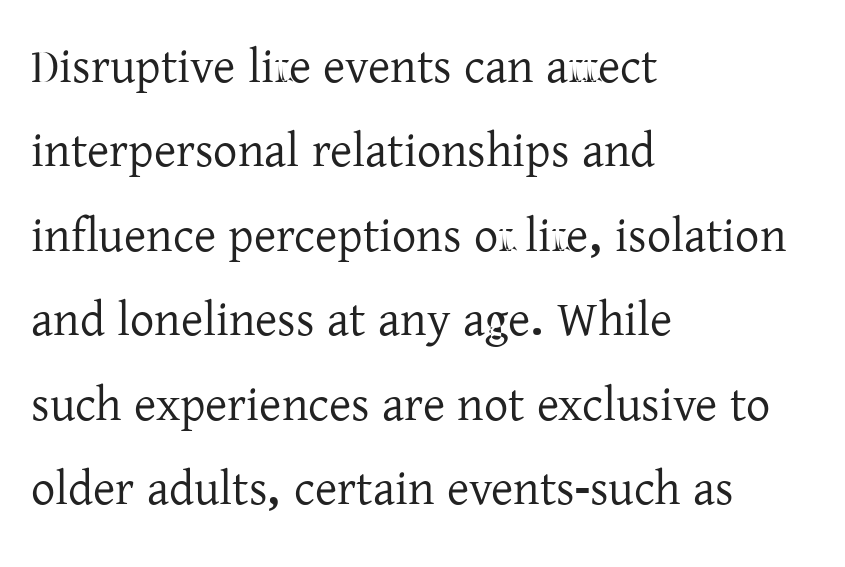
{"serif": "yes", "italic": "no", "width": "normal", "stroke_contrast": "low", "x_height": "medium", "monospaced": "no", "underline": "no", "align": "left", "line_spacing_ratio": 1.76, "letter_spacing": "normal", "letter_spacing_em": 0.0, "glyph_px": 48}
